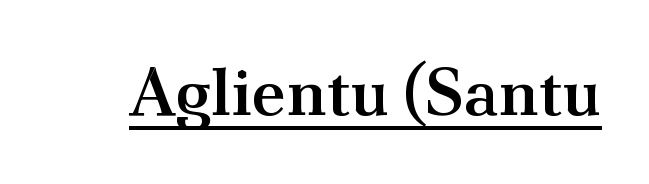
The image shows 67 px semibold serif type, upright; set normal letter spacing, underlined; medium stroke contrast and a small x-height.
